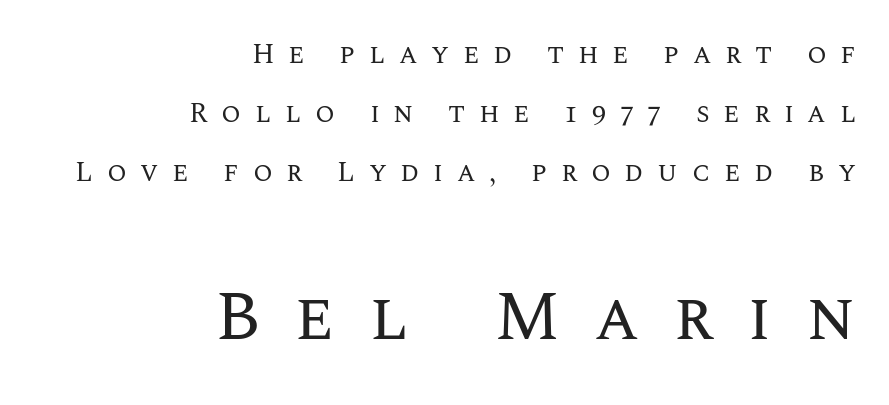
The passage shown is typed in a proportional face where columns would drift. Decoration check: the copy has no underline. If you squint, the bottom block still reads clearly — it's the larger of the two. No chunkiness to these letters — they're not bold. There is plenty of visible air inserted between adjacent glyphs.
